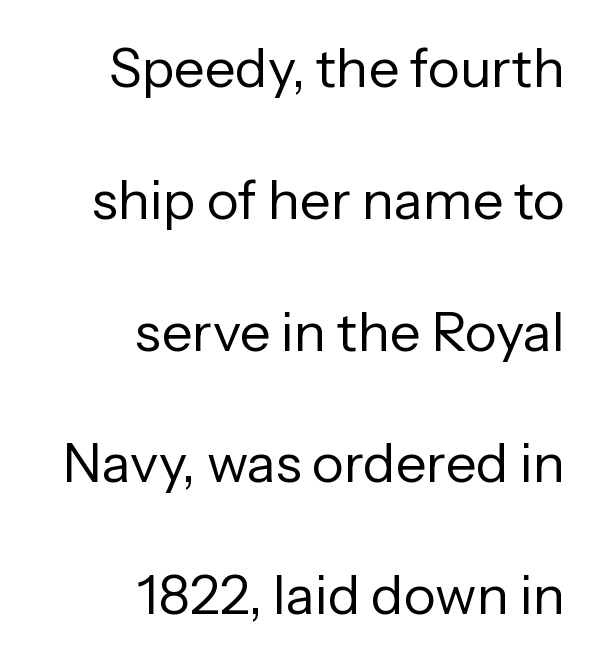
Q: Is the text bold? A: No.
Q: Is the text italic (slanted)? A: No, it is upright.
Q: Is the typeface a serif or a sans-serif typeface? A: Sans-serif.
Q: Is the text underlined? A: No.
Q: How is the paragraph aligned? A: Right-aligned.
Q: Is the spacing between letters normal or unusually wide? A: Normal.
Q: Is the spacing between lines tight, normal or loose? A: Loose.
Q: Width (condensed, normal, or wide)? A: Normal.
Q: Stroke contrast? A: Low.
Q: x-height? A: Medium.
Q: Monospaced? A: No.
